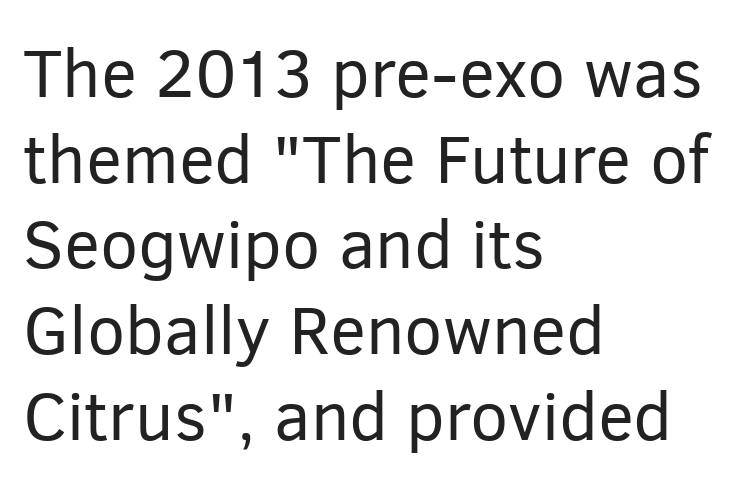
Q: Is the text bold? A: No.
Q: Is the text italic (slanted)? A: No, it is upright.
Q: Is the typeface a serif or a sans-serif typeface? A: Sans-serif.
Q: Is the text underlined? A: No.
Q: How is the paragraph aligned? A: Left-aligned.
Q: Is the spacing between letters normal or unusually wide? A: Normal.
Q: Is the spacing between lines tight, normal or loose? A: Normal.
Q: Width (condensed, normal, or wide)? A: Normal.
Q: Stroke contrast? A: Low.
Q: x-height? A: Medium.
Q: Monospaced? A: No.
